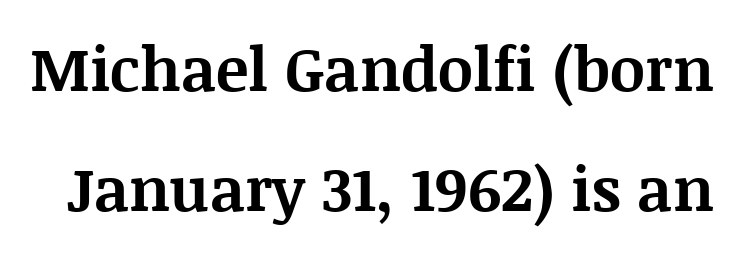
{"serif": "yes", "italic": "no", "bold": "yes", "weight": "bold", "width": "normal", "stroke_contrast": "medium", "x_height": "large", "monospaced": "no", "underline": "no", "line_spacing": "loose", "line_spacing_ratio": 1.96, "letter_spacing": "normal", "letter_spacing_em": 0.0, "glyph_px": 61}
